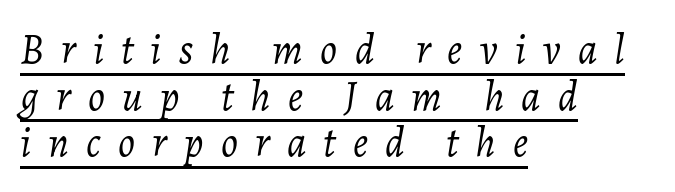
The image shows 42 px light type, italic (leaning right); set left-aligned, tight line spacing (1.11x), unusually wide letter spacing (+0.41 em), underlined; low stroke contrast and a medium x-height.
